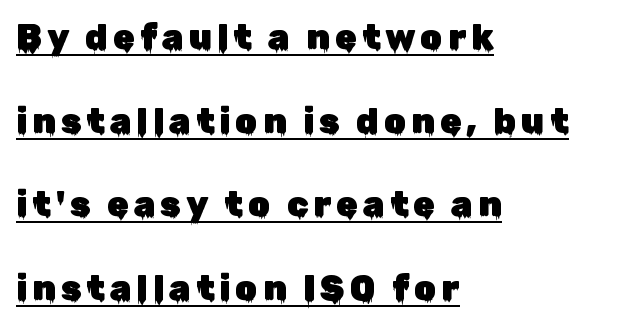
Q: Is the text italic (slanted)? A: No, it is upright.
Q: Is the typeface a serif or a sans-serif typeface? A: Sans-serif.
Q: Is the text underlined? A: Yes.
Q: How is the paragraph aligned? A: Left-aligned.
Q: Is the spacing between lines tight, normal or loose? A: Loose.
Q: Width (condensed, normal, or wide)? A: Normal.
Q: Stroke contrast? A: Low.
Q: x-height? A: Medium.
Q: Monospaced? A: No.
